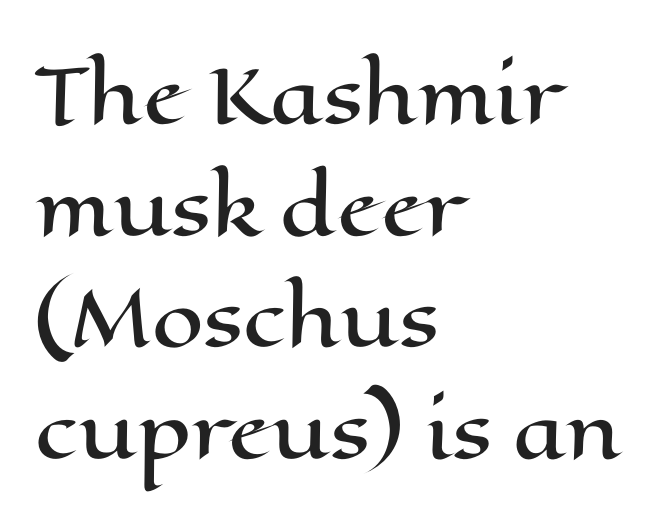
Q: Is the text italic (slanted)? A: No, it is upright.
Q: Is the text underlined? A: No.
Q: How is the paragraph aligned? A: Left-aligned.
Q: Is the spacing between letters normal or unusually wide? A: Normal.
Q: Is the spacing between lines tight, normal or loose? A: Normal.
Q: Width (condensed, normal, or wide)? A: Wide.
Q: Stroke contrast? A: High.
Q: x-height? A: Medium.
Q: Monospaced? A: No.
